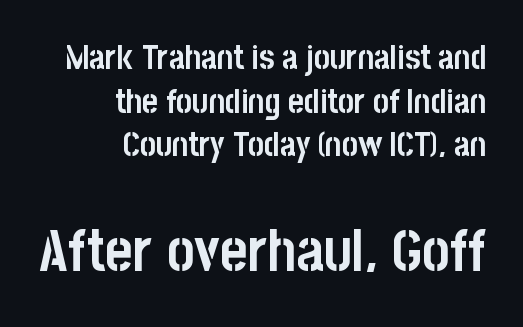
The image shows 59 px semibold, condensed sans-serif type, upright; set right-aligned, normal line spacing (1.28x), normal letter spacing, not underlined; the second (bottom) block is 1.74x larger; low stroke contrast and a large x-height.
